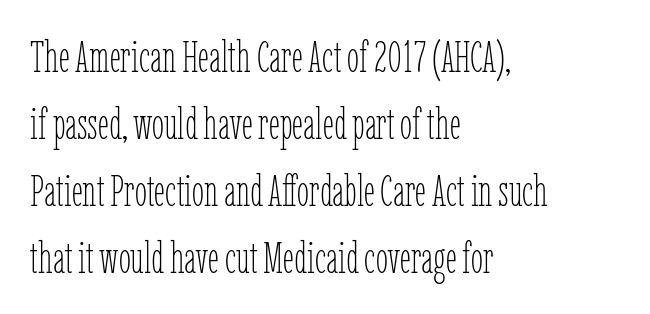
{"italic": "no", "bold": "no", "weight": "thin", "width": "condensed", "stroke_contrast": "low", "x_height": "medium", "monospaced": "no", "underline": "no", "align": "left", "line_spacing": "normal", "line_spacing_ratio": 1.52, "letter_spacing": "normal", "letter_spacing_em": 0.0, "glyph_px": 44}
